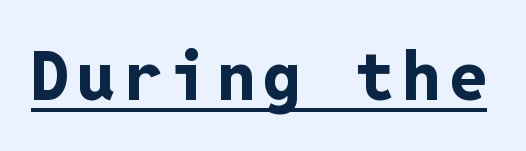
Are there feet on the stems? There aren't — it's a sans. You can see a thin bar hugging the bottom of the glyphs. Here the designer chose a console-style face with uniform glyph widths. Typesetter's note: full bold, strokes at maximum text heaviness. This is roman type, the default non-slanted kind.
